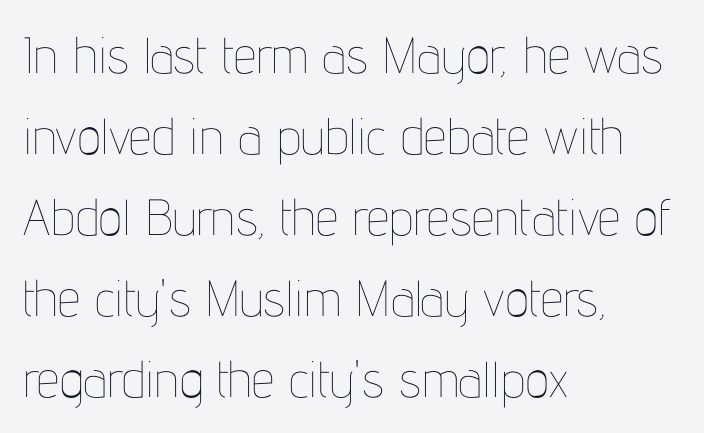
{"italic": "no", "bold": "no", "weight": "thin", "width": "condensed", "stroke_contrast": "low", "x_height": "medium", "monospaced": "no", "underline": "no", "align": "left", "line_spacing": "normal", "line_spacing_ratio": 1.59, "letter_spacing": "normal", "letter_spacing_em": 0.0, "glyph_px": 51}
